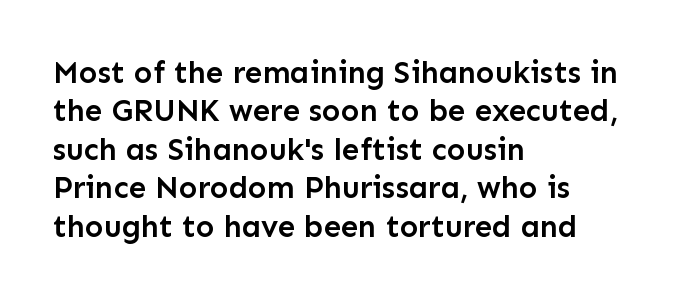
{"serif": "no", "italic": "no", "bold": "semi", "weight": "semibold", "width": "normal", "stroke_contrast": "low", "x_height": "medium", "monospaced": "no", "underline": "no", "align": "left", "line_spacing_ratio": 1.24, "letter_spacing": "normal", "letter_spacing_em": 0.0, "glyph_px": 31}
